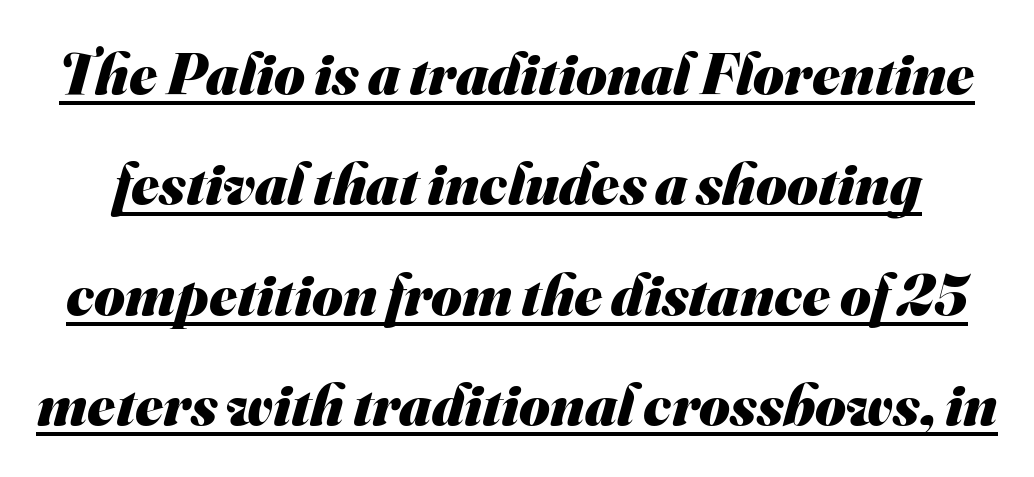
{"serif": "no", "bold": "yes", "weight": "heavy", "width": "normal", "stroke_contrast": "medium", "x_height": "small", "monospaced": "no", "underline": "yes", "line_spacing_ratio": 1.87, "letter_spacing": "normal", "letter_spacing_em": 0.0, "glyph_px": 59}
